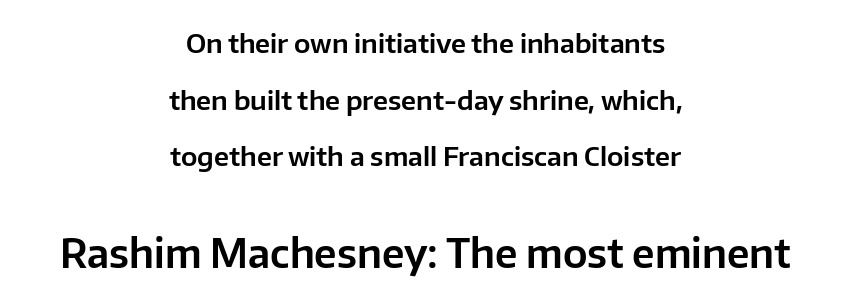
Default kerning and tracking; the words read as compact shapes. Vertical strokes here are truly vertical. Reading down the block, each line starts at a different indent, mirrored at its end. Typesetter's note — lower block bumped up in size, upper block left smaller. Lines of text with bare space underneath. Here the designer chose a conventional face with non-uniform glyph widths.
